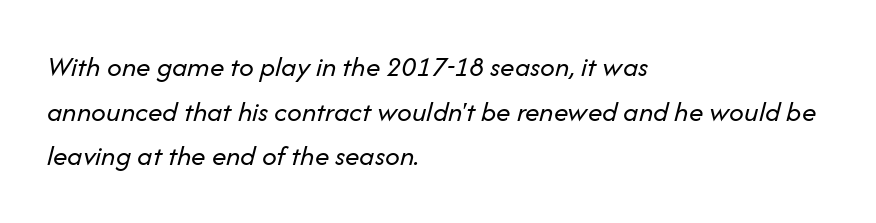
The image shows 29 px regular-weight type, italic (leaning right); set left-aligned, normal line spacing (1.54x), normal letter spacing, not underlined; low stroke contrast and a medium x-height.
